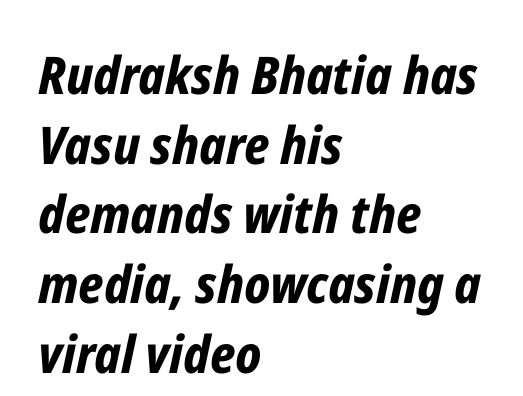
The image shows 52 px bold, condensed type, italic (leaning right); set left-aligned, normal line spacing (1.34x), normal letter spacing, not underlined; low stroke contrast and a medium x-height.
